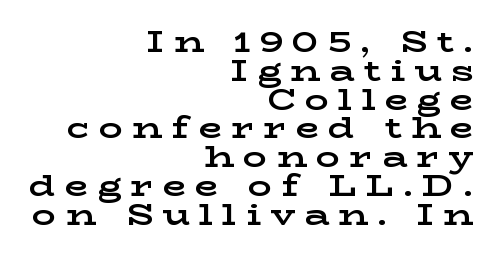
{"serif": "yes", "italic": "no", "bold": "yes", "weight": "bold", "width": "wide", "stroke_contrast": "low", "x_height": "medium", "monospaced": "no", "underline": "no", "align": "right", "line_spacing": "tight", "line_spacing_ratio": 0.96, "letter_spacing": "wide", "letter_spacing_em": 0.31, "glyph_px": 30}
